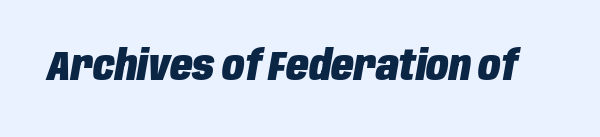
Q: Is the text bold? A: Yes.
Q: Is the text italic (slanted)? A: Yes, it leans right by about 10 degrees.
Q: Is the text underlined? A: No.
Q: Is the spacing between letters normal or unusually wide? A: Normal.
Q: Width (condensed, normal, or wide)? A: Condensed.
Q: Stroke contrast? A: Low.
Q: x-height? A: Large.
Q: Monospaced? A: No.
